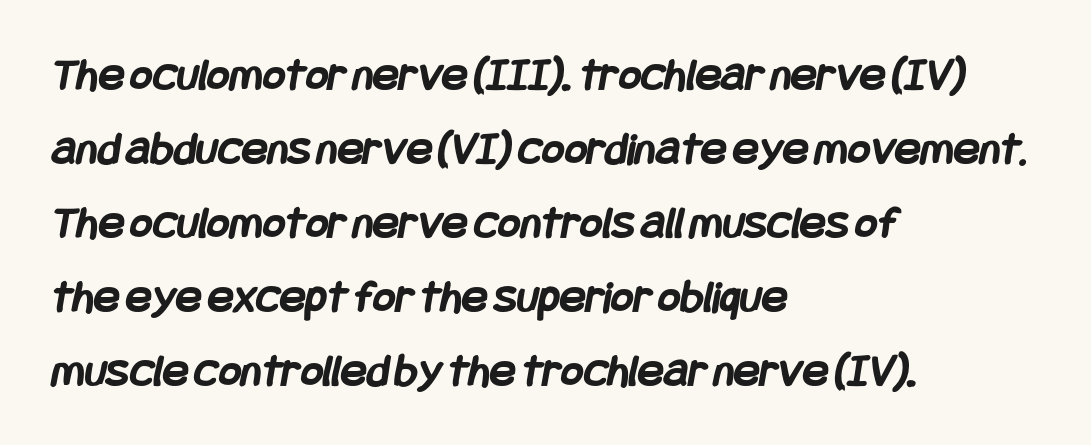
Q: Is the text bold? A: Yes.
Q: Is the typeface a serif or a sans-serif typeface? A: Sans-serif.
Q: Is the text underlined? A: No.
Q: How is the paragraph aligned? A: Left-aligned.
Q: Is the spacing between letters normal or unusually wide? A: Normal.
Q: Is the spacing between lines tight, normal or loose? A: Normal.
Q: Width (condensed, normal, or wide)? A: Condensed.
Q: Stroke contrast? A: Low.
Q: x-height? A: Large.
